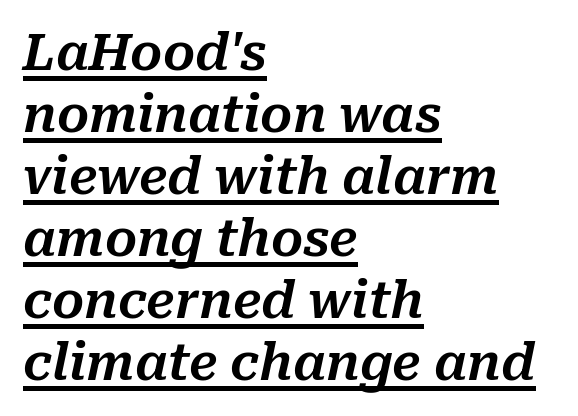
{"italic": "yes", "lean": "right", "slant_degrees": 10, "width": "normal", "stroke_contrast": "medium", "x_height": "medium", "monospaced": "no", "underline": "yes", "align": "left", "line_spacing_ratio": 1.24, "letter_spacing": "normal", "letter_spacing_em": 0.0, "glyph_px": 50}
